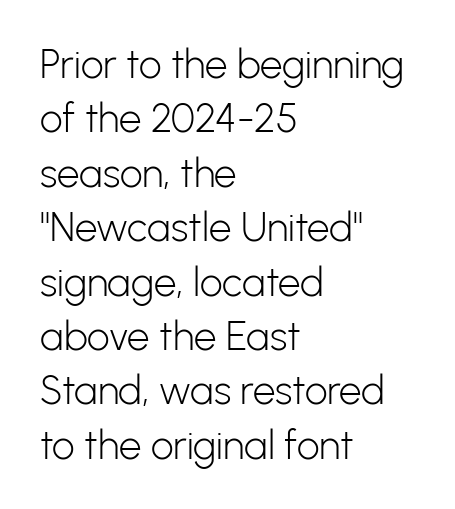
Q: Is the text bold? A: No.
Q: Is the text italic (slanted)? A: No, it is upright.
Q: Is the typeface a serif or a sans-serif typeface? A: Sans-serif.
Q: Is the text underlined? A: No.
Q: How is the paragraph aligned? A: Left-aligned.
Q: Is the spacing between letters normal or unusually wide? A: Normal.
Q: Is the spacing between lines tight, normal or loose? A: Normal.
Q: Width (condensed, normal, or wide)? A: Normal.
Q: Stroke contrast? A: Low.
Q: x-height? A: Medium.
Q: Monospaced? A: No.
